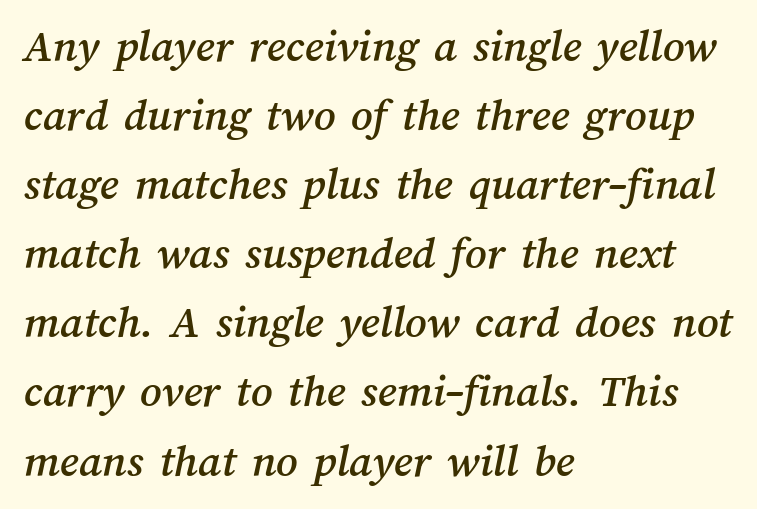
The image shows 47 px text type; set left-aligned, normal line spacing (1.47x), normal letter spacing, not underlined; medium stroke contrast and a medium x-height.
